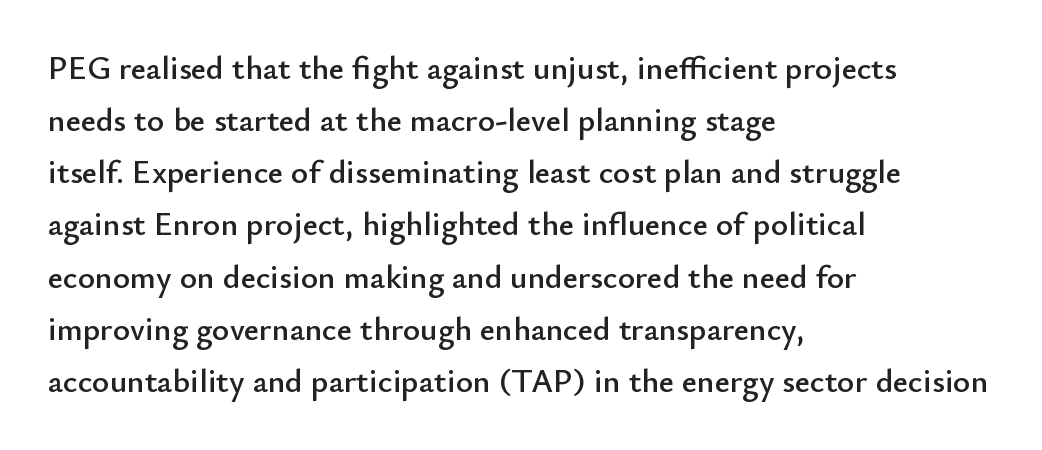
{"serif": "no", "italic": "no", "width": "normal", "stroke_contrast": "low", "x_height": "small", "monospaced": "no", "underline": "no", "align": "left", "line_spacing": "normal", "line_spacing_ratio": 1.58, "letter_spacing": "normal", "letter_spacing_em": 0.0, "glyph_px": 33}
